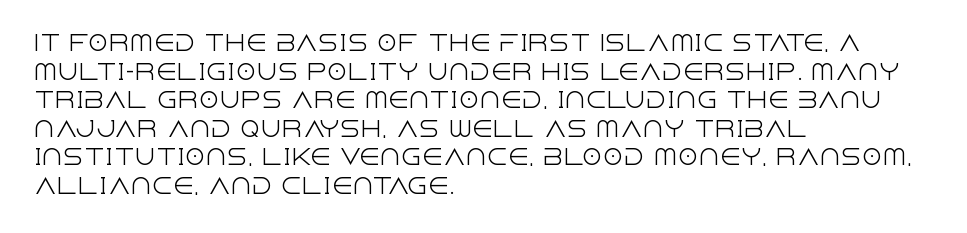
The image shows 21 px text type, upright; set left-aligned, normal line spacing (1.36x), normal letter spacing, not underlined.
